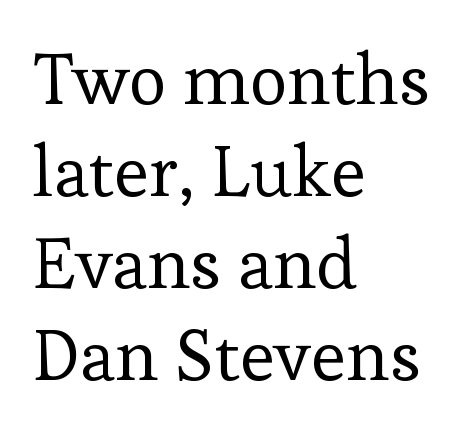
You can tell it's not italic because the verticals are truly vertical. Quick note: underline off. Proportional: the letters do not fall into vertical columns. A quiet, ordinary-to-light weight characterises the typeface.
